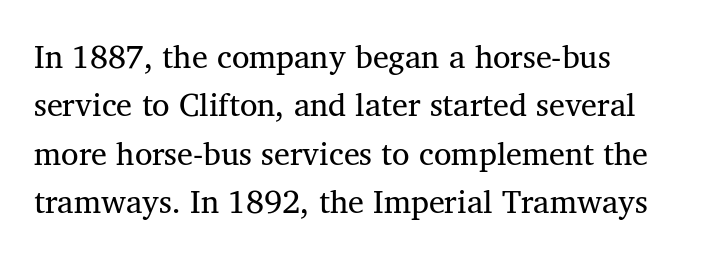
Q: Is the text bold? A: No.
Q: Is the text italic (slanted)? A: No, it is upright.
Q: Is the typeface a serif or a sans-serif typeface? A: Serif.
Q: Is the text underlined? A: No.
Q: How is the paragraph aligned? A: Left-aligned.
Q: Is the spacing between letters normal or unusually wide? A: Normal.
Q: Is the spacing between lines tight, normal or loose? A: Normal.
Q: Width (condensed, normal, or wide)? A: Normal.
Q: Stroke contrast? A: Medium.
Q: x-height? A: Medium.
Q: Monospaced? A: No.
